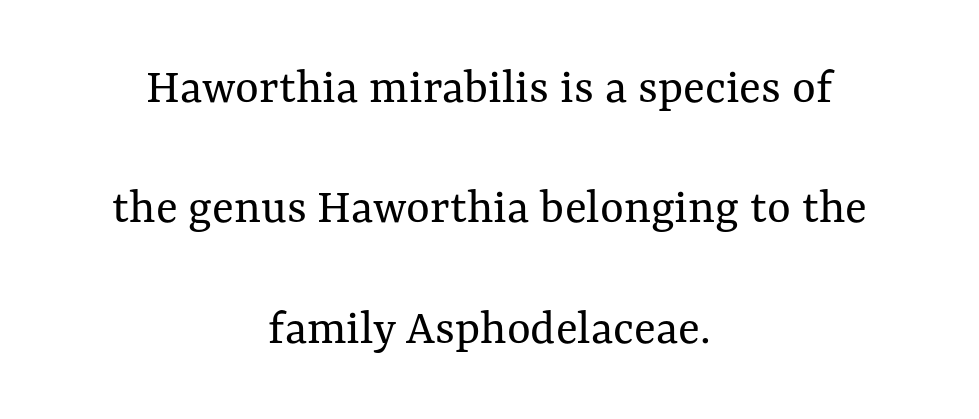
Q: Is the text bold? A: No.
Q: Is the text italic (slanted)? A: No, it is upright.
Q: Is the text underlined? A: No.
Q: How is the paragraph aligned? A: Centered.
Q: Is the spacing between letters normal or unusually wide? A: Normal.
Q: Is the spacing between lines tight, normal or loose? A: Loose.
Q: Width (condensed, normal, or wide)? A: Normal.
Q: Stroke contrast? A: Medium.
Q: x-height? A: Medium.
Q: Monospaced? A: No.
